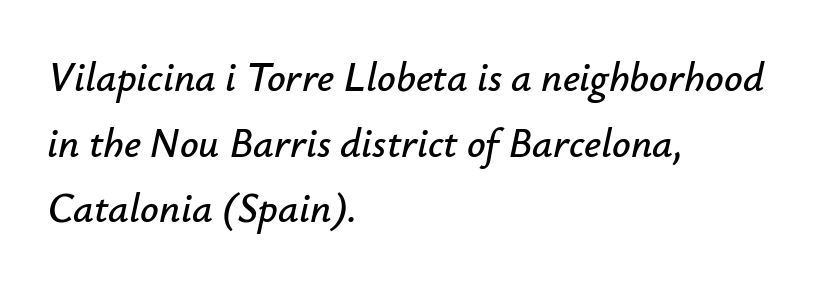
The face used here is proportionally spaced, like ordinary book or web type. Caption: multi-line text, flush left, ragged right. The line-height multiplier appears to be the usual default. Has an underline been added? It has not.
